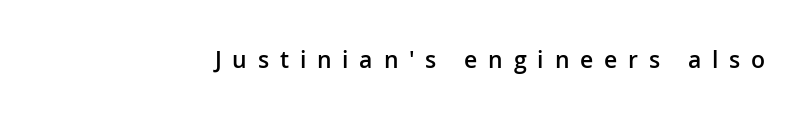
Spacing between characters has been opened up far beyond the box default. A semibold gives these letters moderate extra thickness, short of bold. Italic: no, the glyphs are upright roman. The area under the type is left untouched.
